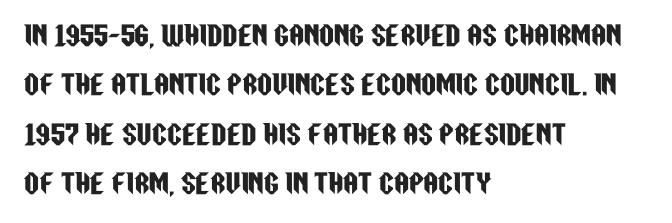
{"italic": "no", "underline": "no", "align": "left", "line_spacing": "loose", "line_spacing_ratio": 1.9, "letter_spacing": "normal", "letter_spacing_em": 0.0, "glyph_px": 26}
